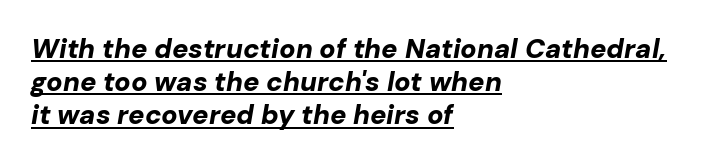
Q: Is the text bold? A: Yes.
Q: Is the text italic (slanted)? A: Yes, it leans right by about 10 degrees.
Q: Is the text underlined? A: Yes.
Q: How is the paragraph aligned? A: Left-aligned.
Q: Is the spacing between letters normal or unusually wide? A: Normal.
